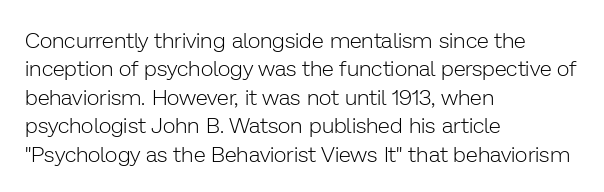
The image shows 22 px text type, upright; set left-aligned, normal line spacing (1.29x), normal letter spacing, not underlined.
